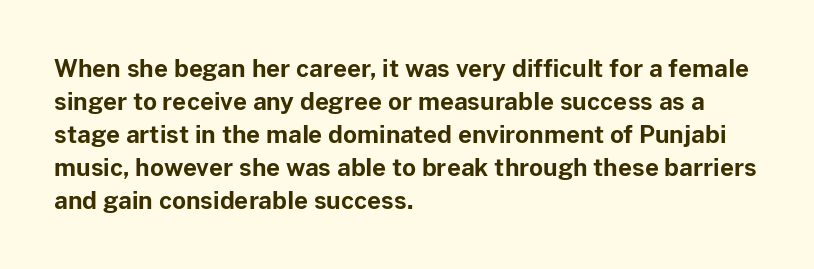
The image shows 24 px bold type, upright; set left-aligned, normal line spacing (1.37x), normal letter spacing, not underlined.
